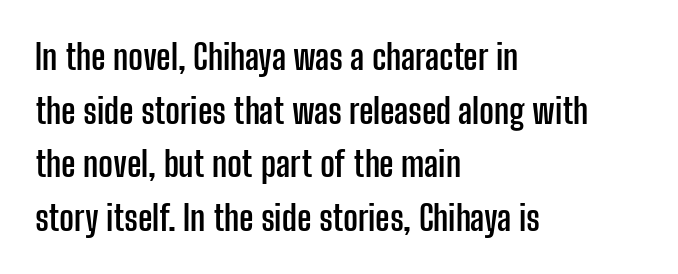
Every letter is thick-stroked: bold, no question. The paragraph shown leans on its left margin. Check under the words: just untouched page. Stroke terminals: plain, sans-serif.
